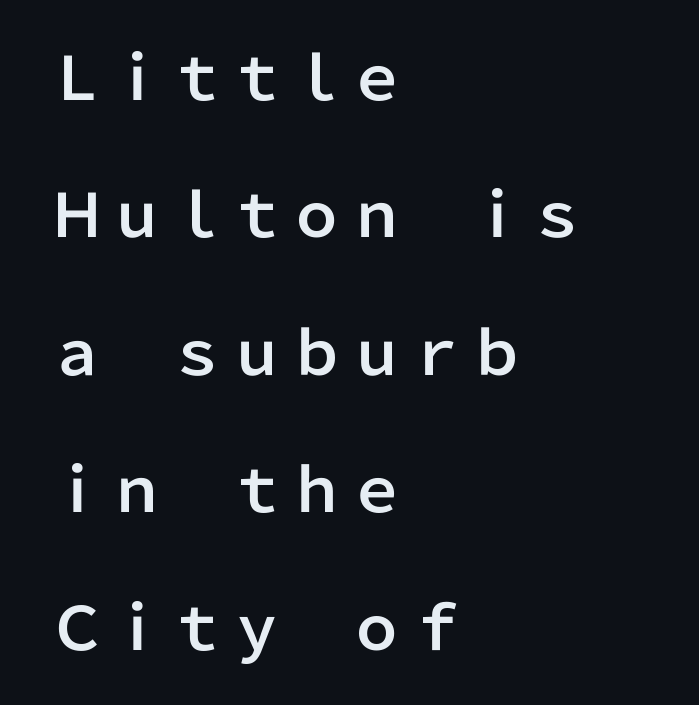
The image shows 60 px sans-serif type, upright; set left-aligned, loose line spacing (2.29x), normal letter spacing, not underlined; low stroke contrast and a medium x-height.
